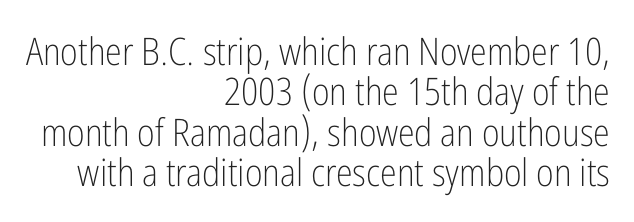
{"serif": "no", "italic": "no", "bold": "no", "weight": "light", "width": "condensed", "stroke_contrast": "low", "x_height": "medium", "monospaced": "no", "underline": "no", "align": "right", "line_spacing": "tight", "line_spacing_ratio": 1.06, "letter_spacing": "normal", "letter_spacing_em": 0.0, "glyph_px": 38}
